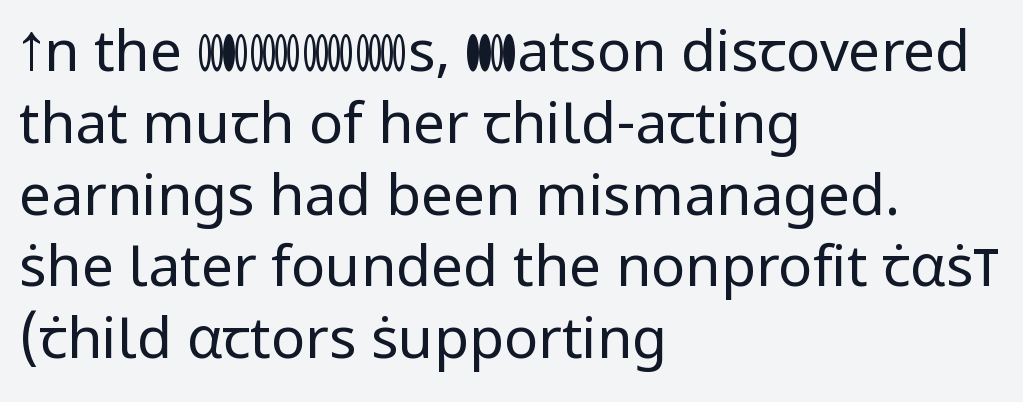
Q: Is the text bold? A: No.
Q: Is the text italic (slanted)? A: No, it is upright.
Q: Is the typeface a serif or a sans-serif typeface? A: Sans-serif.
Q: Is the text underlined? A: No.
Q: How is the paragraph aligned? A: Left-aligned.
Q: Is the spacing between letters normal or unusually wide? A: Normal.
Q: Is the spacing between lines tight, normal or loose? A: Normal.
Q: Width (condensed, normal, or wide)? A: Normal.
Q: Stroke contrast? A: Low.
Q: x-height? A: Medium.
Q: Monospaced? A: No.
